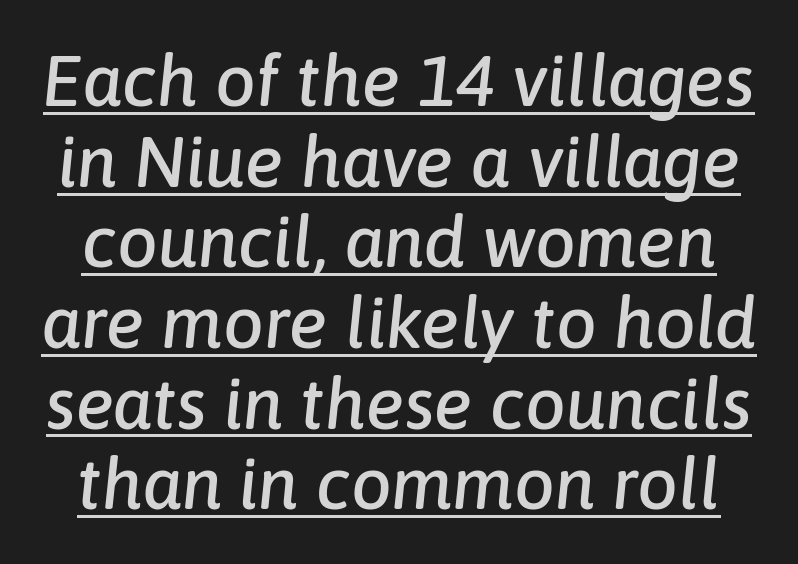
The image shows 72 px text type, italic (leaning right); set tight line spacing (1.12x), normal letter spacing, underlined; low stroke contrast and a medium x-height.
